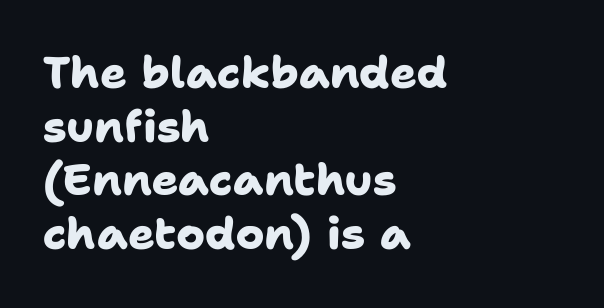
Q: Is the text bold? A: Yes.
Q: Is the typeface a serif or a sans-serif typeface? A: Sans-serif.
Q: Is the text underlined? A: No.
Q: How is the paragraph aligned? A: Left-aligned.
Q: Is the spacing between letters normal or unusually wide? A: Normal.
Q: Width (condensed, normal, or wide)? A: Normal.
Q: Stroke contrast? A: Low.
Q: x-height? A: Medium.
Q: Monospaced? A: No.
